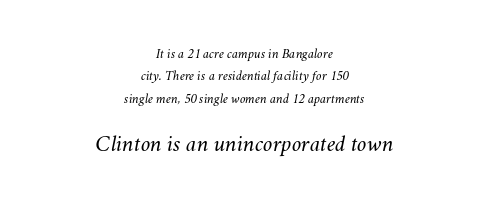
Anything drawn beneath the words? Only blank space. Character size in the trailing block exceeds that of the leading block. Short note: letters normally spaced. The rag falls on both sides of this text block equally.
